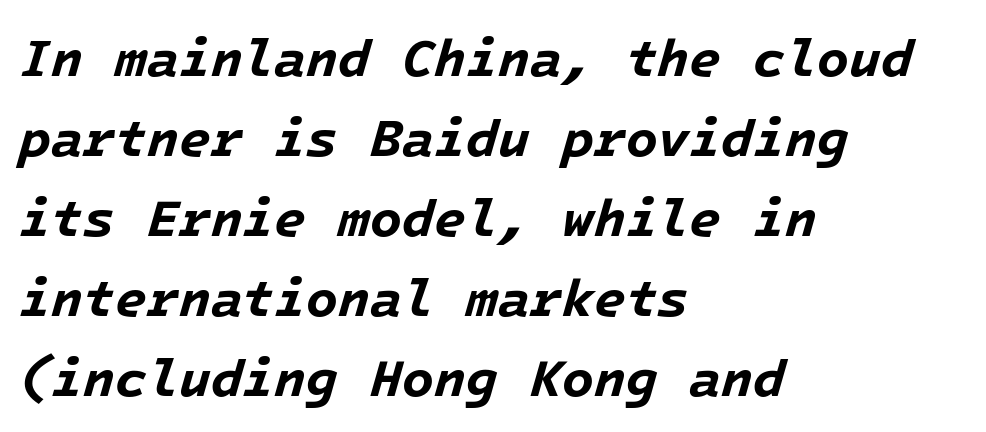
{"italic": "yes", "lean": "right", "slant_degrees": 16, "bold": "yes", "weight": "bold", "width": "normal", "stroke_contrast": "low", "x_height": "medium", "underline": "no", "align": "left", "line_spacing": "normal", "line_spacing_ratio": 1.54, "letter_spacing": "normal", "letter_spacing_em": 0.0, "glyph_px": 52}
